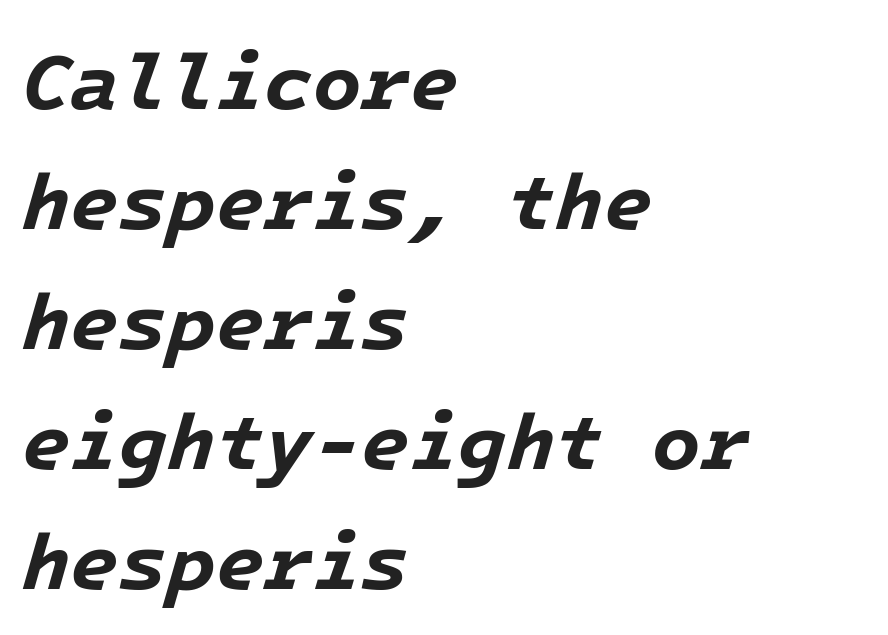
The image shows 79 px bold type, italic (leaning right); set left-aligned, normal line spacing (1.52x), normal letter spacing, not underlined; low stroke contrast and a medium x-height.
